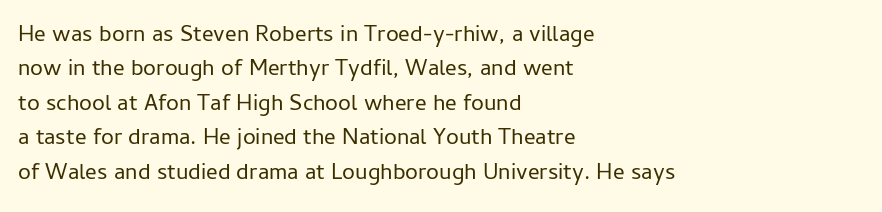
The image shows 23 px text type, upright; set left-aligned, normal line spacing (1.5x), normal letter spacing, not underlined.
